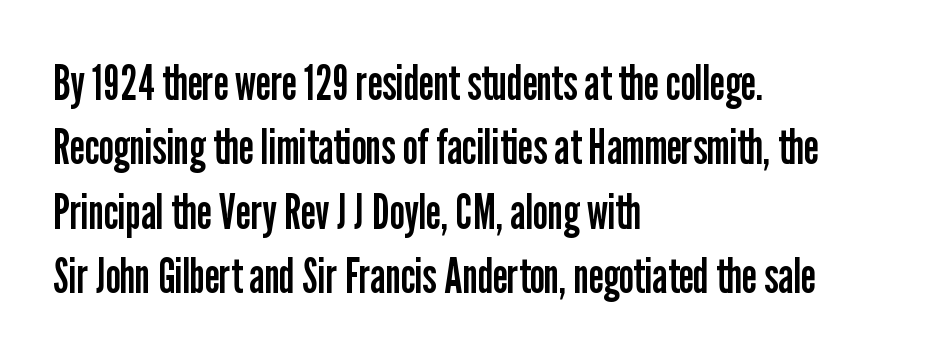
Q: Is the text bold? A: No.
Q: Is the text italic (slanted)? A: No, it is upright.
Q: Is the typeface a serif or a sans-serif typeface? A: Sans-serif.
Q: Is the text underlined? A: No.
Q: How is the paragraph aligned? A: Left-aligned.
Q: Is the spacing between letters normal or unusually wide? A: Normal.
Q: Is the spacing between lines tight, normal or loose? A: Normal.
Q: Width (condensed, normal, or wide)? A: Condensed.
Q: Stroke contrast? A: Low.
Q: x-height? A: Medium.
Q: Monospaced? A: No.
